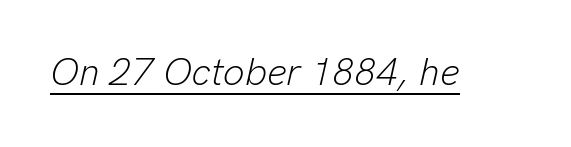
Proportional: the letters do not fall into vertical columns. The rendering applies a slant to the glyphs. The typesetting does not lean heavy: it is not bold. The passage shown has conventional tracking throughout. The sample's only ornament is a line tracing under the words.
